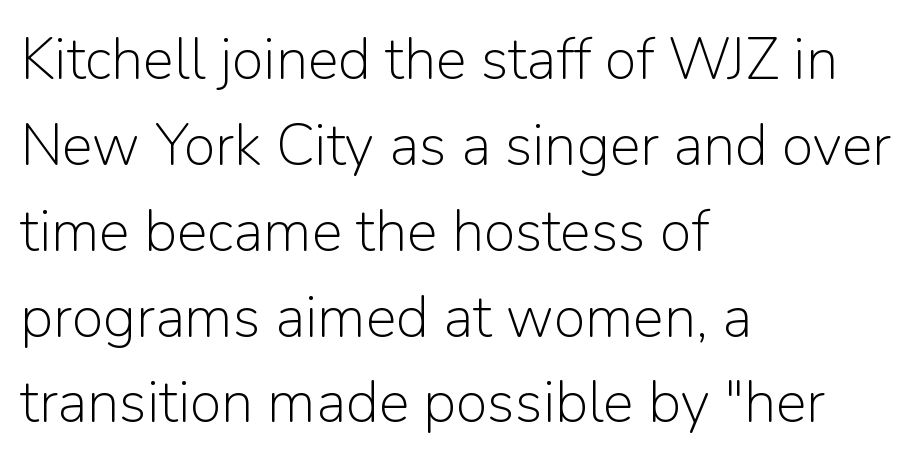
The font family rendered here belongs to the sans-serif group. Words appear dense and cohesive because spacing is normal. This sample uses an upright cut, with every glyph sitting square on the baseline. The letterforms sit at book weight or below. Each row of text sits above clean, open space.
